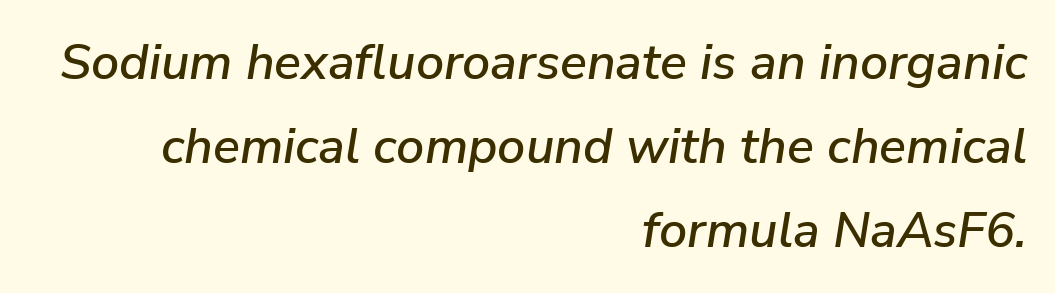
Each word holds together tightly as a unit, with standard inter-letter gaps. A typesetter would call this proportional, since set widths differ per character. Only glyphs here, with clear space below each row. One-word summary of the alignment: right.
